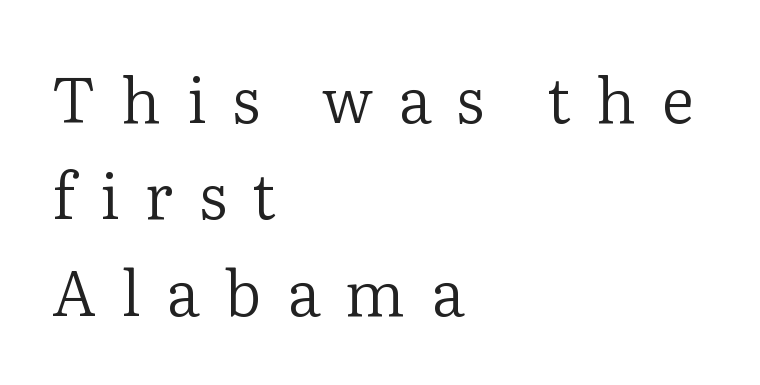
{"serif": "yes", "italic": "no", "bold": "no", "weight": "regular", "width": "normal", "stroke_contrast": "low", "x_height": "medium", "monospaced": "no", "underline": "no", "align": "left", "line_spacing": "normal", "line_spacing_ratio": 1.53, "letter_spacing": "wide", "letter_spacing_em": 0.4, "glyph_px": 63}
